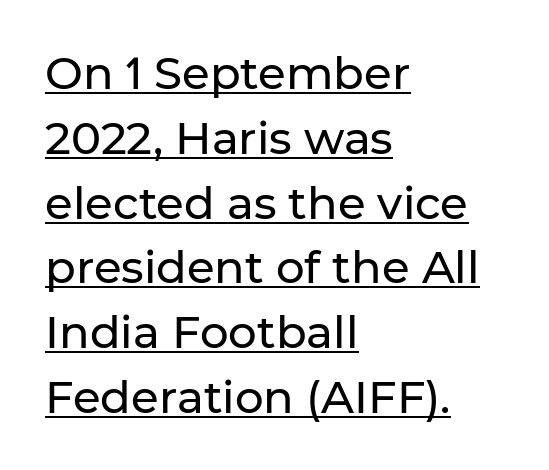
This is sans-serif lettering, the kind often seen on screens and signage. Is this a fixed-width face? No — the glyphs have proportional, varying widths. A typesetter would mark this as roman, not italic. Compared with a centered layout, this one pins lines to the left instead.
